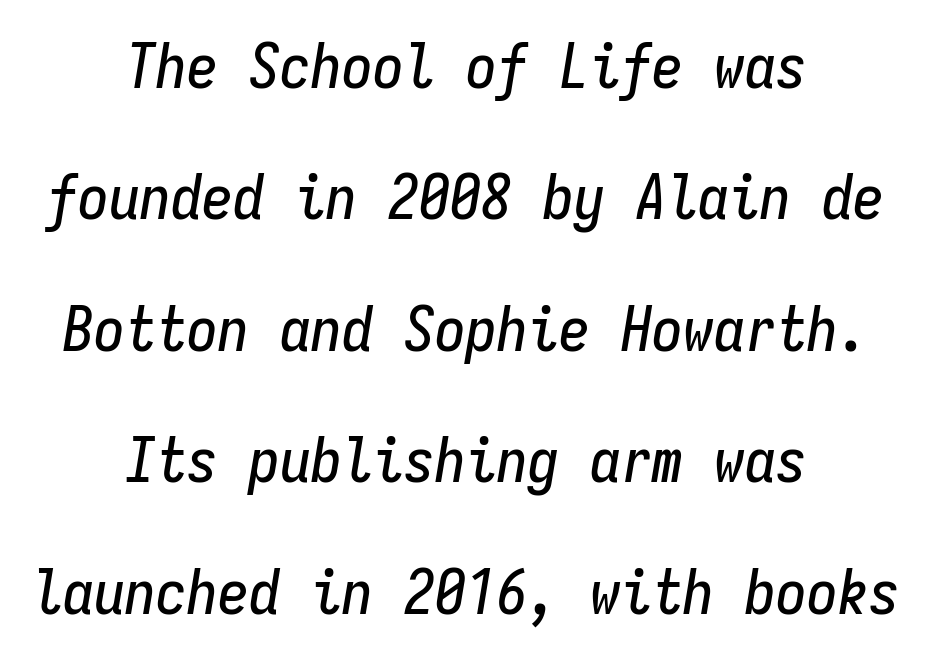
{"italic": "yes", "lean": "right", "slant_degrees": 9, "width": "condensed", "stroke_contrast": "low", "x_height": "medium", "monospaced": "yes", "underline": "no", "align": "center", "line_spacing": "loose", "line_spacing_ratio": 2.12, "letter_spacing": "normal", "letter_spacing_em": 0.0, "glyph_px": 62}
